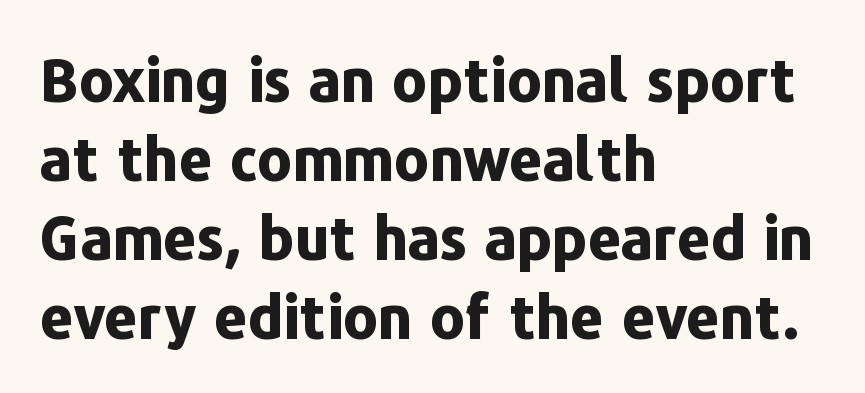
{"serif": "no", "italic": "no", "bold": "yes", "weight": "bold", "width": "normal", "stroke_contrast": "low", "x_height": "medium", "monospaced": "no", "underline": "no", "align": "left", "line_spacing": "normal", "line_spacing_ratio": 1.34, "letter_spacing": "normal", "letter_spacing_em": 0.0, "glyph_px": 59}
